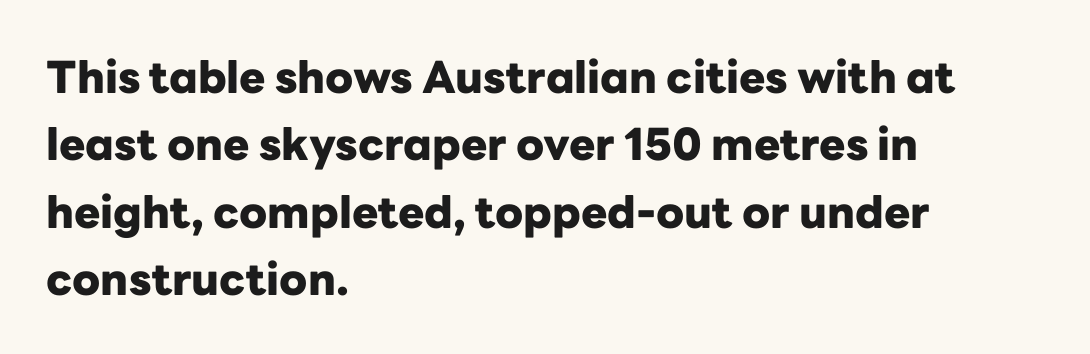
Weight: bold. Interline gaps are of average width in this sample. Students, note that the glyphs here touch the page at normal intervals. This sample uses a sans-serif face. Underlining? Definitely not there.
